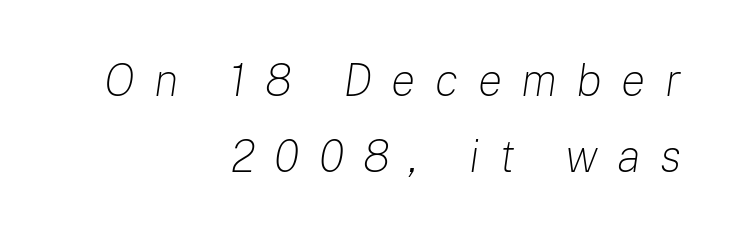
Q: Is the text bold? A: No.
Q: Is the text italic (slanted)? A: Yes, it leans right by about 8 degrees.
Q: Is the text underlined? A: No.
Q: How is the paragraph aligned? A: Right-aligned.
Q: Is the spacing between letters normal or unusually wide? A: Unusually wide.
Q: Is the spacing between lines tight, normal or loose? A: Normal.
Q: Width (condensed, normal, or wide)? A: Normal.
Q: Stroke contrast? A: Low.
Q: x-height? A: Medium.
Q: Monospaced? A: No.
